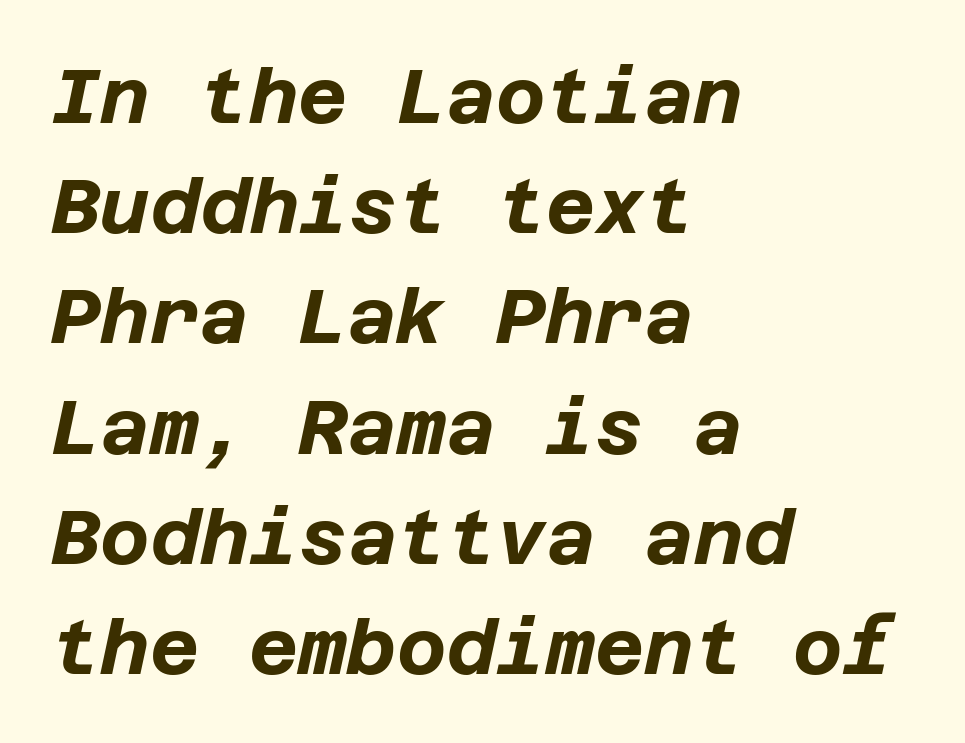
{"italic": "yes", "lean": "right", "slant_degrees": 12, "bold": "yes", "weight": "bold", "width": "normal", "stroke_contrast": "low", "x_height": "large", "underline": "no", "align": "left", "line_spacing": "normal", "line_spacing_ratio": 1.45, "letter_spacing": "normal", "letter_spacing_em": 0.0, "glyph_px": 76}
